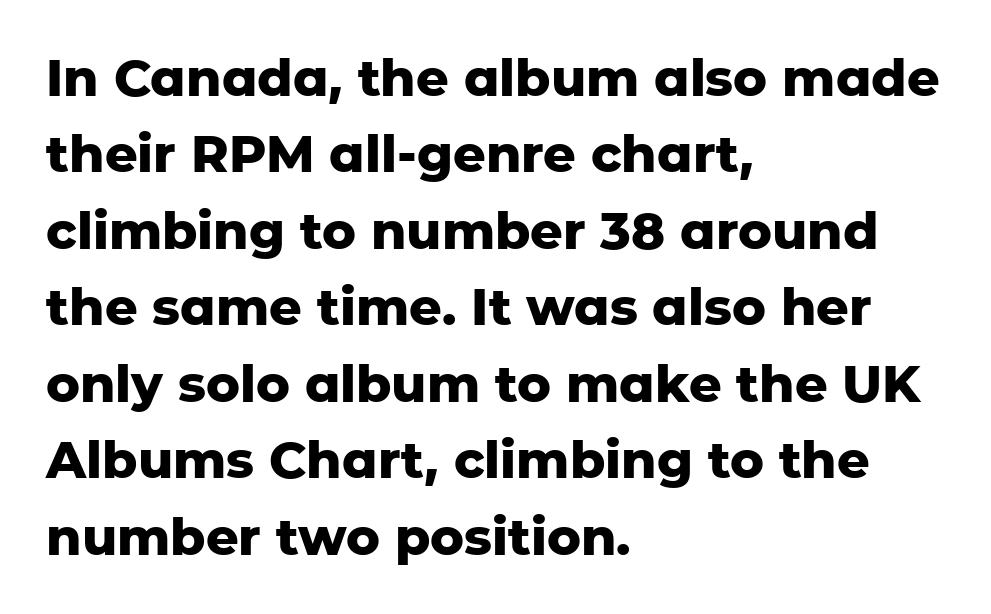
The image shows 51 px heavy sans-serif type, upright; set left-aligned, normal line spacing (1.5x), normal letter spacing, not underlined; low stroke contrast and a medium x-height.
